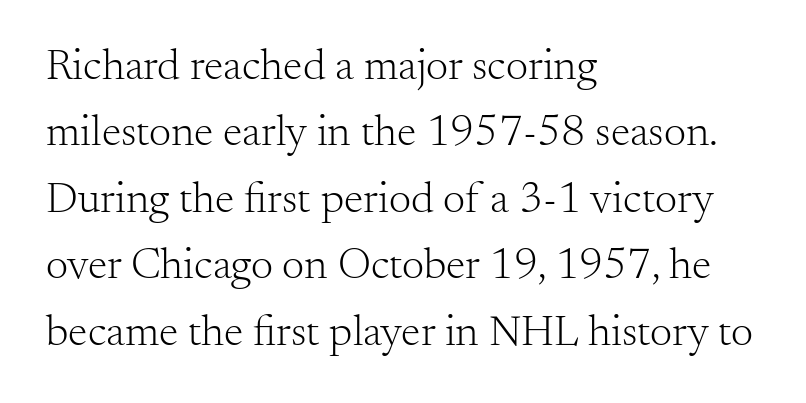
The image shows 44 px light serif type, upright; set left-aligned, normal line spacing (1.51x), normal letter spacing, not underlined; medium stroke contrast and a small x-height.
